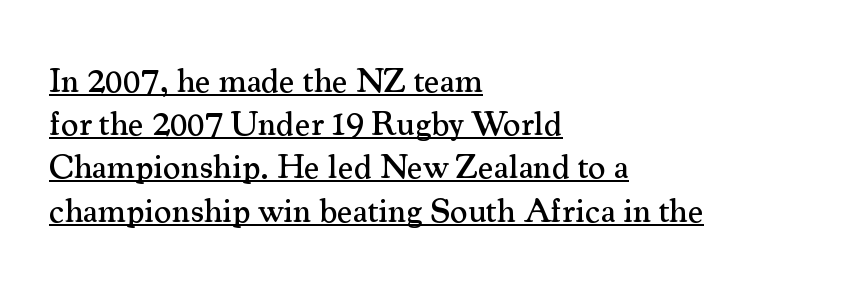
{"serif": "yes", "italic": "no", "width": "normal", "stroke_contrast": "medium", "x_height": "small", "monospaced": "no", "underline": "yes", "align": "left", "line_spacing": "normal", "line_spacing_ratio": 1.27, "letter_spacing": "normal", "letter_spacing_em": 0.0, "glyph_px": 34}
